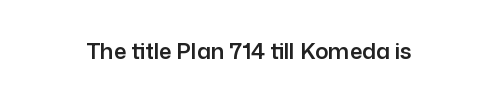
Tall strokes in this sample are plumb rather than angled. Short note: letters normally spaced. Lines of text with bare space underneath.
